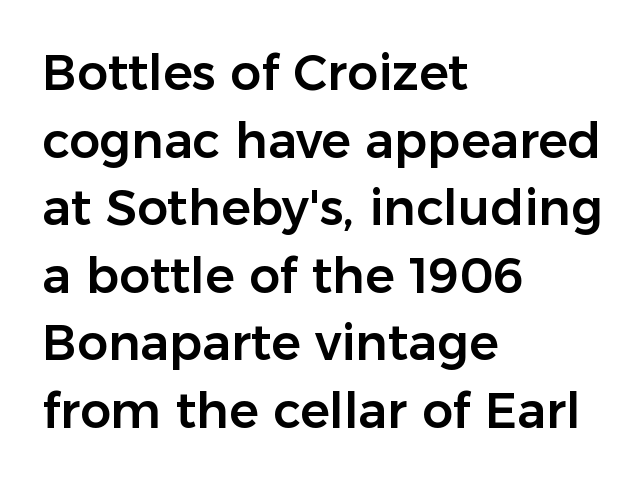
{"serif": "no", "italic": "no", "width": "normal", "stroke_contrast": "low", "x_height": "medium", "monospaced": "no", "underline": "no", "align": "left", "line_spacing": "normal", "line_spacing_ratio": 1.38, "letter_spacing": "normal", "letter_spacing_em": 0.0, "glyph_px": 49}
